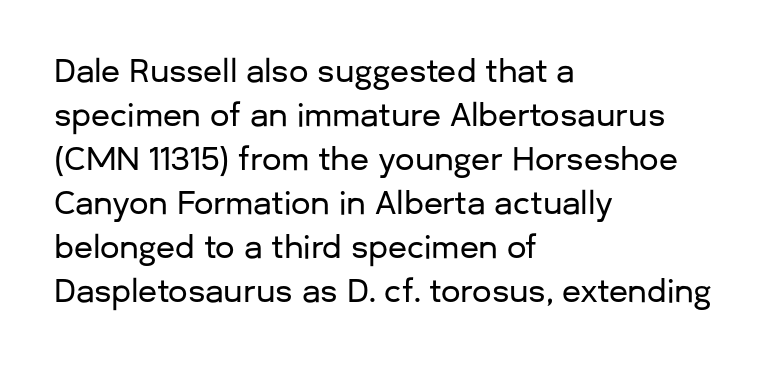
The image shows 31 px sans-serif type, upright; set left-aligned, normal line spacing (1.42x), normal letter spacing, not underlined; low stroke contrast and a medium x-height.
